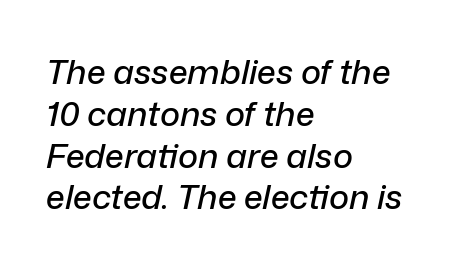
In terms of posture, this sample is oblique. Is the letter spacing exaggerated? No — it looks like the ordinary default. This rendering features lettering with no underline. Do the characters align in a grid? No, the font is proportional.
